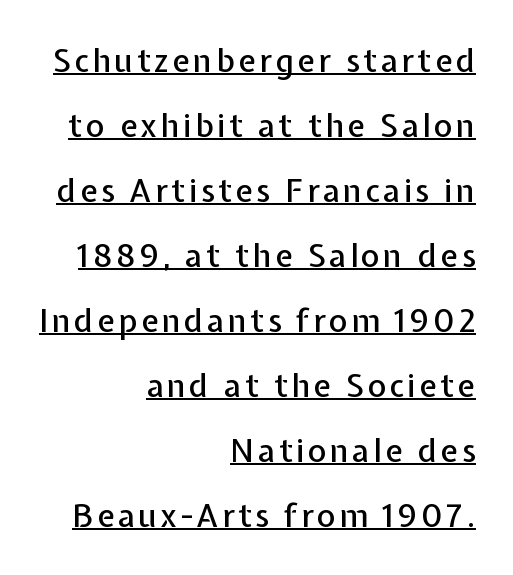
The image shows 32 px sans-serif type, upright; set right-aligned, loose line spacing (2.03x), underlined; low stroke contrast and a medium x-height.
